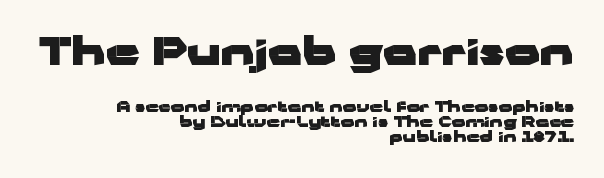
This block would grow much taller if given ordinary leading; it's compressed now. Caption: standard tracking, unaltered. A typesetter would call this proportional, since set widths differ per character. The glyphs have the mass of a bold cut. Between these two stacked blocks, the higher one wins on size. The rag falls on the left side of this text block.
